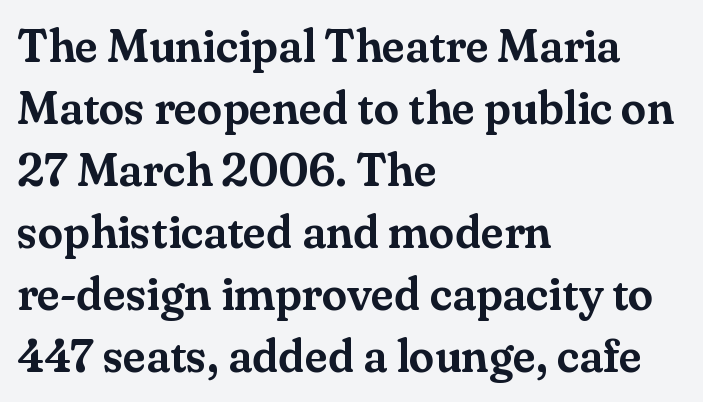
{"serif": "yes", "italic": "no", "width": "normal", "stroke_contrast": "medium", "x_height": "small", "monospaced": "no", "underline": "no", "align": "left", "line_spacing": "normal", "line_spacing_ratio": 1.35, "letter_spacing": "normal", "letter_spacing_em": 0.0, "glyph_px": 46}
